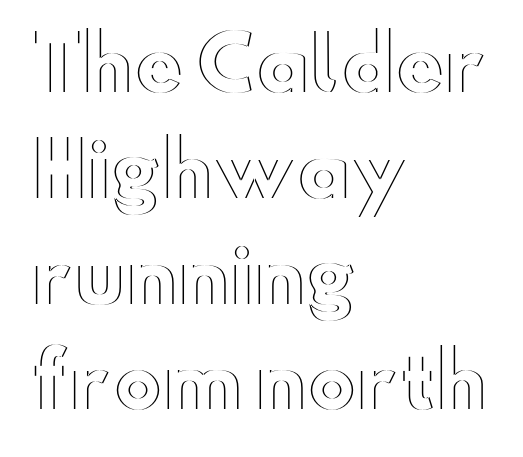
Q: Is the text italic (slanted)? A: No, it is upright.
Q: Is the text underlined? A: No.
Q: How is the paragraph aligned? A: Left-aligned.
Q: Is the spacing between letters normal or unusually wide? A: Normal.
Q: Is the spacing between lines tight, normal or loose? A: Normal.
Q: Width (condensed, normal, or wide)? A: Wide.
Q: x-height? A: Small.
Q: Monospaced? A: No.
